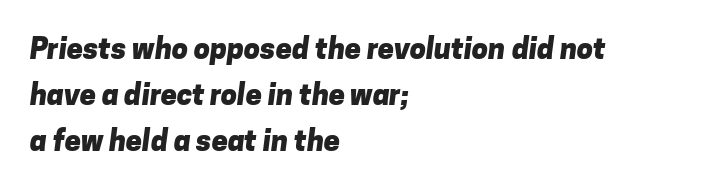
{"serif": "no", "bold": "yes", "weight": "heavy", "width": "normal", "stroke_contrast": "low", "x_height": "medium", "monospaced": "no", "underline": "no", "align": "left", "line_spacing": "normal", "line_spacing_ratio": 1.58, "letter_spacing": "normal", "letter_spacing_em": 0.0, "glyph_px": 29}
